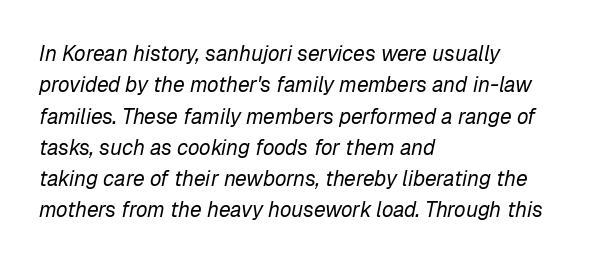
The image shows 21 px text type, italic (leaning right); set left-aligned, normal line spacing (1.49x), normal letter spacing, not underlined.
